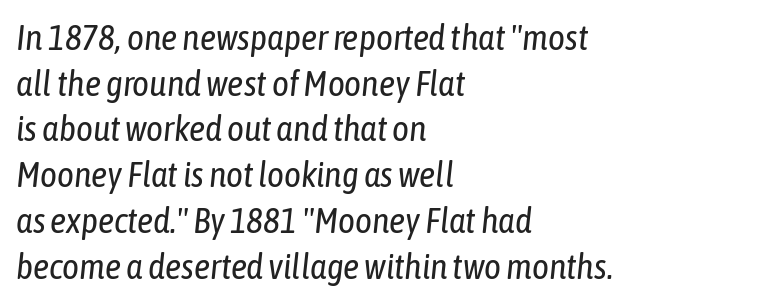
Q: Is the text bold? A: No.
Q: Is the text italic (slanted)? A: Yes, it leans right by about 6 degrees.
Q: Is the text underlined? A: No.
Q: How is the paragraph aligned? A: Left-aligned.
Q: Is the spacing between letters normal or unusually wide? A: Normal.
Q: Is the spacing between lines tight, normal or loose? A: Normal.
Q: Width (condensed, normal, or wide)? A: Condensed.
Q: Stroke contrast? A: Low.
Q: x-height? A: Medium.
Q: Monospaced? A: No.
